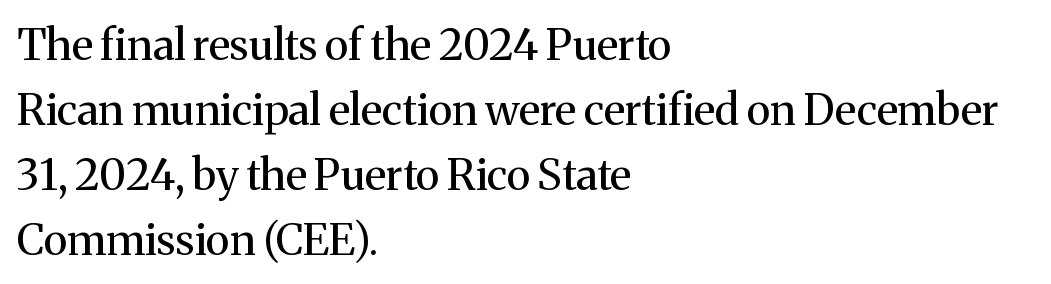
Leftover space on each line is placed entirely after the last word. Serif or sans? Serif — the stroke terminals have little feet. The line-height multiplier appears to be the usual default. Spacing verdict: proportional, widths tailored to each character. No letter is thick-stroked: the sample isn't bold. Glance below the letters and you will spot only blank space.
